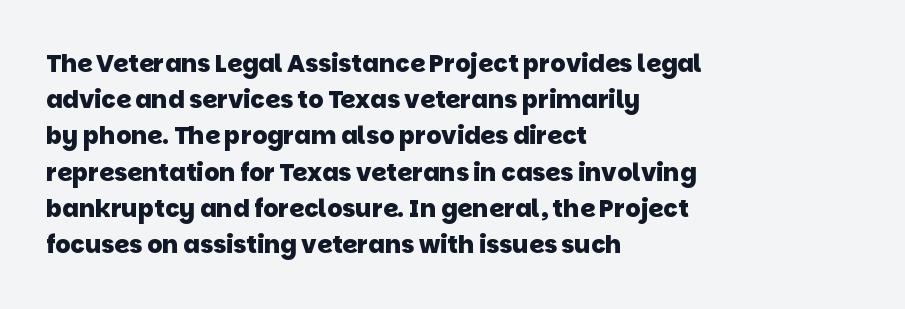
In terms of weight, the rendering is a true, heavy bold. Horizontal alignment here is leftward, the default for most running prose. Baseline-to-baseline distance is the conventional proportion of letter height. These lines keep a tight, regular rhythm from letter to letter. Quick note: underline off.
